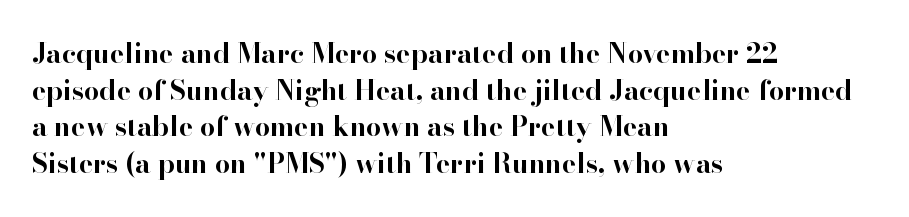
{"italic": "no", "bold": "yes", "underline": "no", "align": "left", "line_spacing": "normal", "line_spacing_ratio": 1.36, "letter_spacing": "normal", "letter_spacing_em": 0.0, "glyph_px": 27}
